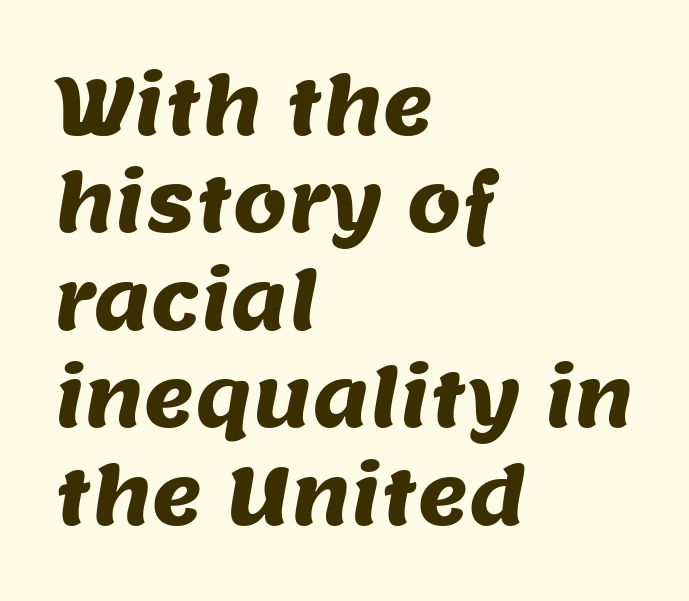
Q: Is the typeface a serif or a sans-serif typeface? A: Sans-serif.
Q: Is the text underlined? A: No.
Q: How is the paragraph aligned? A: Left-aligned.
Q: Is the spacing between letters normal or unusually wide? A: Normal.
Q: Is the spacing between lines tight, normal or loose? A: Normal.
Q: Width (condensed, normal, or wide)? A: Normal.
Q: Stroke contrast? A: Medium.
Q: x-height? A: Large.
Q: Monospaced? A: No.
